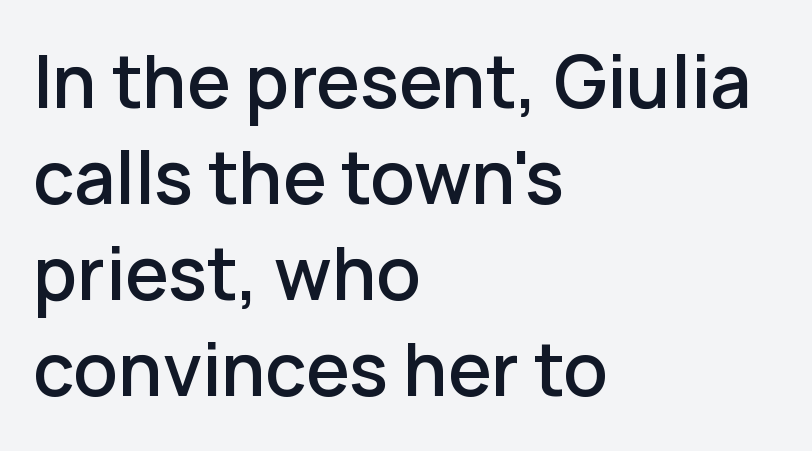
These lines sit exactly where default settings would place them. Do the characters align in a grid? No, the font is proportional. Clear beneath every line of the passage. Weight check: semibold — heavier than regular, not quite bold. Honestly, the letter spacing is just normal — you wouldn't notice it. The passage is arranged the way most books set body copy — flush left.
